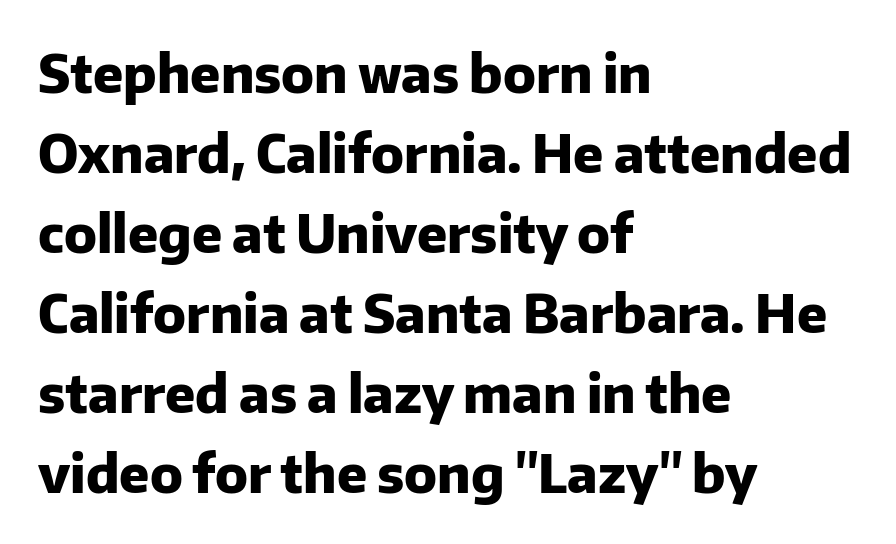
Q: Is the text bold? A: Yes.
Q: Is the text italic (slanted)? A: No, it is upright.
Q: Is the typeface a serif or a sans-serif typeface? A: Sans-serif.
Q: Is the text underlined? A: No.
Q: How is the paragraph aligned? A: Left-aligned.
Q: Is the spacing between letters normal or unusually wide? A: Normal.
Q: Is the spacing between lines tight, normal or loose? A: Normal.
Q: Width (condensed, normal, or wide)? A: Normal.
Q: Stroke contrast? A: Low.
Q: x-height? A: Medium.
Q: Monospaced? A: No.
